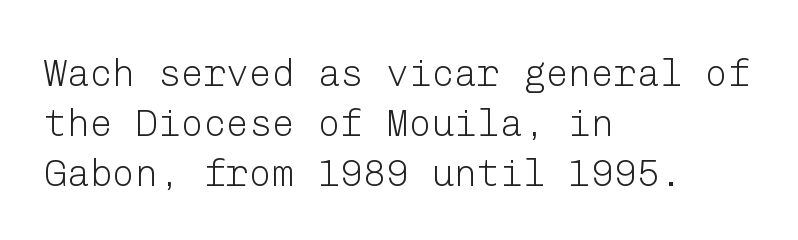
The letterforms sit shoulder to shoulder at normal distance. Compared with a typical body face, this is equally light or lighter still. Letters rest on an invisible, unmarked baseline. Tall strokes in this sample are plumb rather than angled. The face used here is a sans, in the tradition of grotesques and geometrics. Leftover space on each line is placed entirely after the last word.
